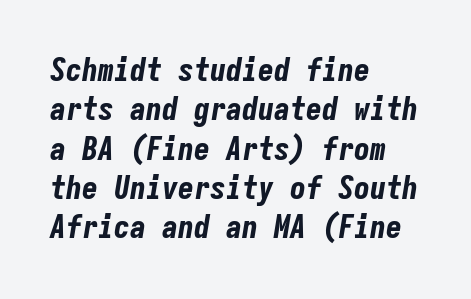
The image shows 32 px bold, condensed type, italic (leaning right), monospaced; set left-aligned, line spacing 1.23x, normal letter spacing, not underlined; low stroke contrast and a medium x-height.
